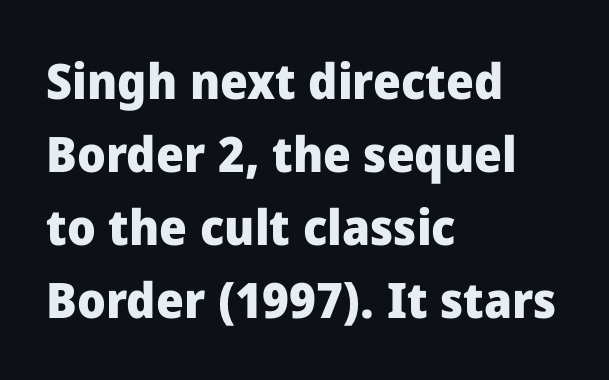
{"serif": "no", "italic": "no", "bold": "yes", "weight": "heavy", "width": "normal", "stroke_contrast": "low", "x_height": "medium", "monospaced": "no", "underline": "no", "align": "left", "line_spacing": "normal", "line_spacing_ratio": 1.49, "letter_spacing": "normal", "letter_spacing_em": 0.0, "glyph_px": 49}
